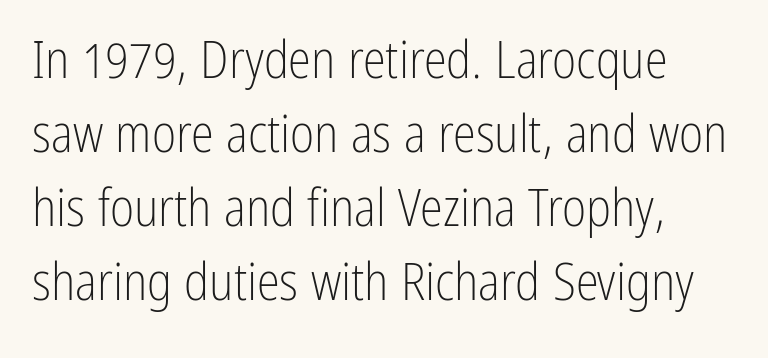
The image shows 52 px light, condensed sans-serif type, upright; set normal line spacing (1.42x), normal letter spacing, not underlined; low stroke contrast and a medium x-height.
